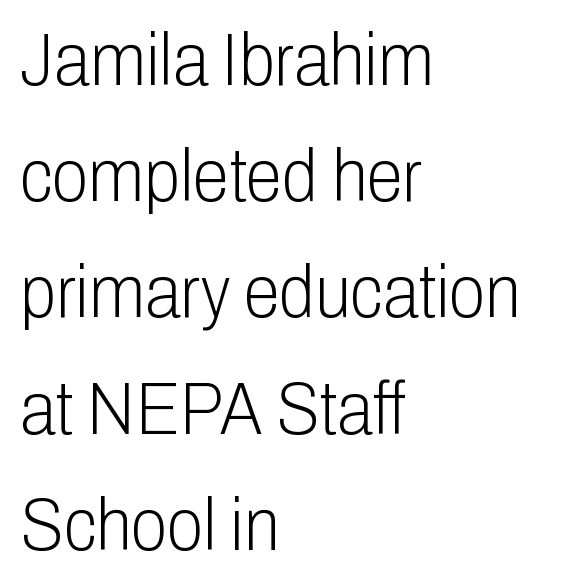
{"serif": "no", "italic": "no", "bold": "no", "weight": "light", "width": "condensed", "stroke_contrast": "low", "x_height": "medium", "monospaced": "no", "underline": "no", "align": "left", "line_spacing": "normal", "line_spacing_ratio": 1.57, "letter_spacing": "normal", "letter_spacing_em": 0.0, "glyph_px": 74}
